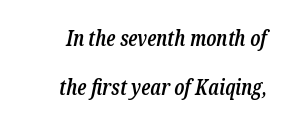
{"italic": "yes", "lean": "right", "slant_degrees": 12, "bold": "semi", "underline": "no", "line_spacing": "loose", "line_spacing_ratio": 2.35, "letter_spacing": "normal", "letter_spacing_em": 0.0, "glyph_px": 21}
